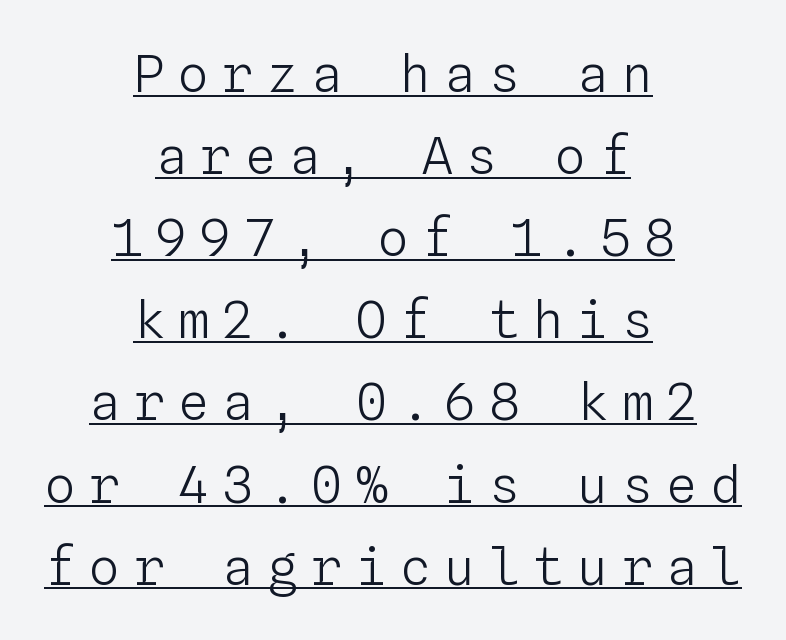
{"italic": "no", "bold": "no", "weight": "light", "width": "normal", "stroke_contrast": "low", "x_height": "medium", "monospaced": "yes", "underline": "yes", "align": "center", "line_spacing": "normal", "line_spacing_ratio": 1.61, "letter_spacing": "wide", "letter_spacing_em": 0.27, "glyph_px": 51}
